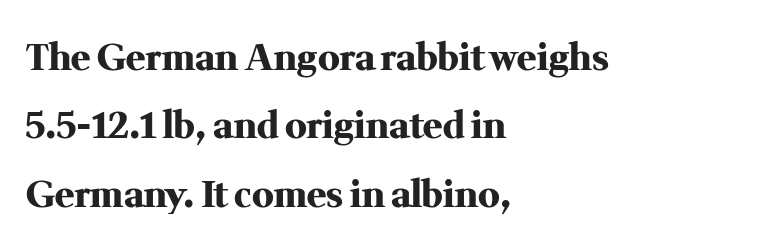
Letter spacing: default. The passage shown stacks its lines with a broad gap. Caption: multi-line text, flush left, ragged right. No italicization has been applied; the sample stays upright. Note the varied advance widths — an 'i' is clearly narrower than an 'm'.
